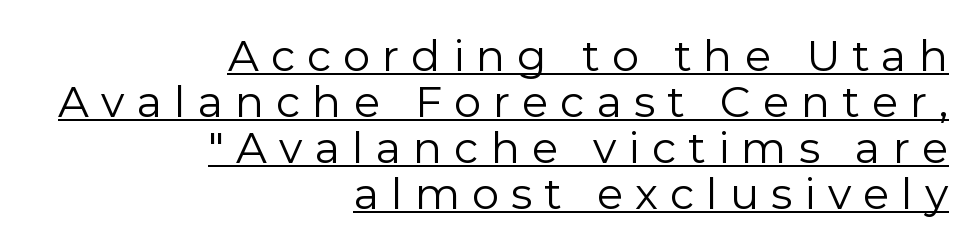
{"serif": "no", "italic": "no", "bold": "no", "weight": "regular", "width": "normal", "x_height": "medium", "monospaced": "no", "underline": "yes", "align": "right", "line_spacing": "tight", "line_spacing_ratio": 1.07, "letter_spacing": "wide", "letter_spacing_em": 0.28, "glyph_px": 43}
